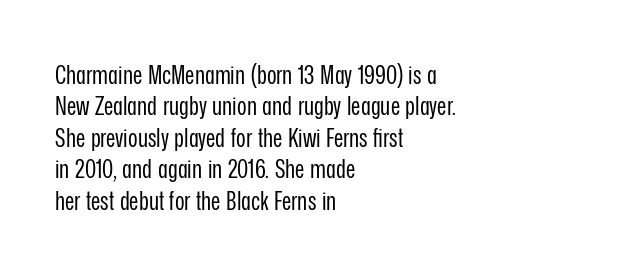
{"italic": "no", "bold": "no", "underline": "no", "align": "left", "line_spacing_ratio": 1.21, "letter_spacing": "normal", "letter_spacing_em": 0.0, "glyph_px": 26}
